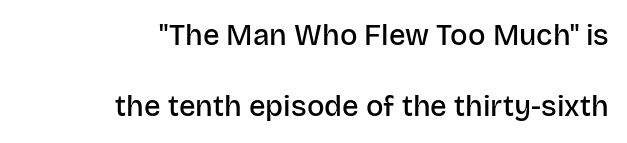
Q: Is the text bold? A: Semi-bold.
Q: Is the text italic (slanted)? A: No, it is upright.
Q: Is the typeface a serif or a sans-serif typeface? A: Sans-serif.
Q: Is the text underlined? A: No.
Q: How is the paragraph aligned? A: Right-aligned.
Q: Is the spacing between letters normal or unusually wide? A: Normal.
Q: Is the spacing between lines tight, normal or loose? A: Loose.
Q: Width (condensed, normal, or wide)? A: Normal.
Q: Stroke contrast? A: Low.
Q: x-height? A: Large.
Q: Monospaced? A: No.
